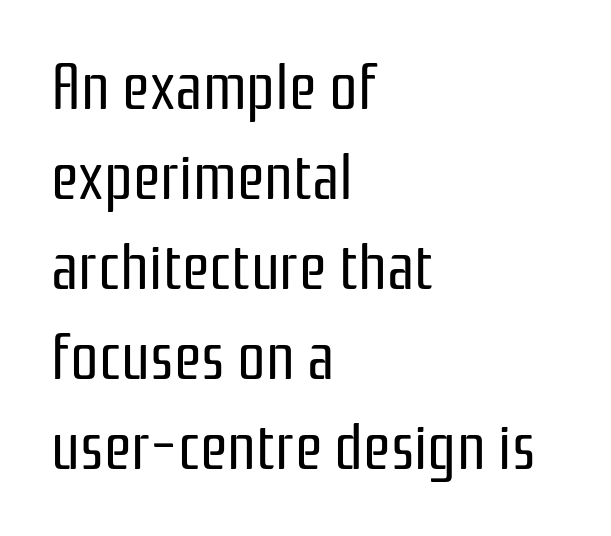
Q: Is the text bold? A: No.
Q: Is the text italic (slanted)? A: No, it is upright.
Q: Is the typeface a serif or a sans-serif typeface? A: Sans-serif.
Q: Is the text underlined? A: No.
Q: How is the paragraph aligned? A: Left-aligned.
Q: Is the spacing between letters normal or unusually wide? A: Normal.
Q: Is the spacing between lines tight, normal or loose? A: Normal.
Q: Width (condensed, normal, or wide)? A: Condensed.
Q: Stroke contrast? A: Low.
Q: x-height? A: Medium.
Q: Monospaced? A: No.
